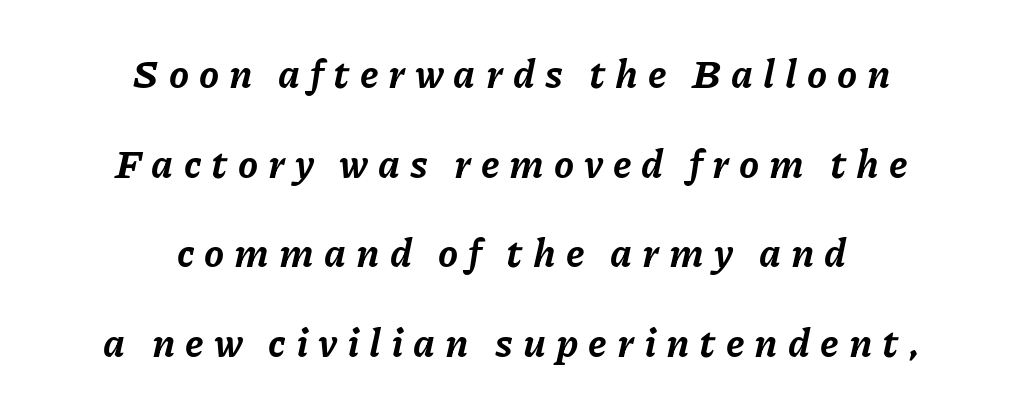
The image shows 40 px bold type, italic (leaning right); set centered, loose line spacing (2.24x), unusually wide letter spacing (+0.25 em), not underlined; low stroke contrast and a medium x-height.
